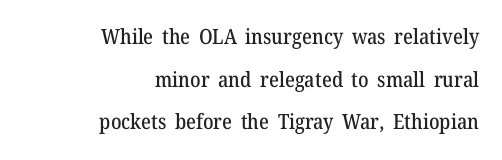
The image shows 21 px text type, upright; set right-aligned, loose line spacing (2.03x), normal letter spacing, not underlined.
